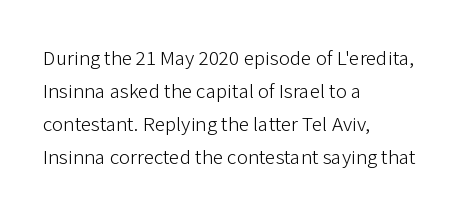
{"italic": "no", "bold": "no", "underline": "no", "align": "left", "line_spacing": "normal", "line_spacing_ratio": 1.57, "letter_spacing": "normal", "letter_spacing_em": 0.0, "glyph_px": 21}
